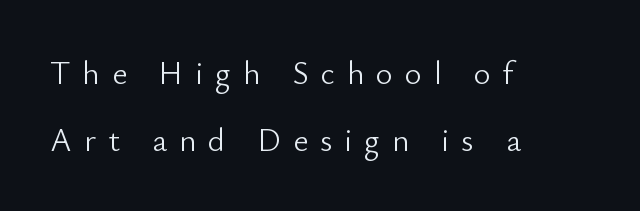
Each letter's strokes conclude bluntly, with no projecting serifs. The font's upright variant was chosen for this text. Each letter keeps its own natural width here, so spacing adapts to shape. Where is the straight margin? On the left.
